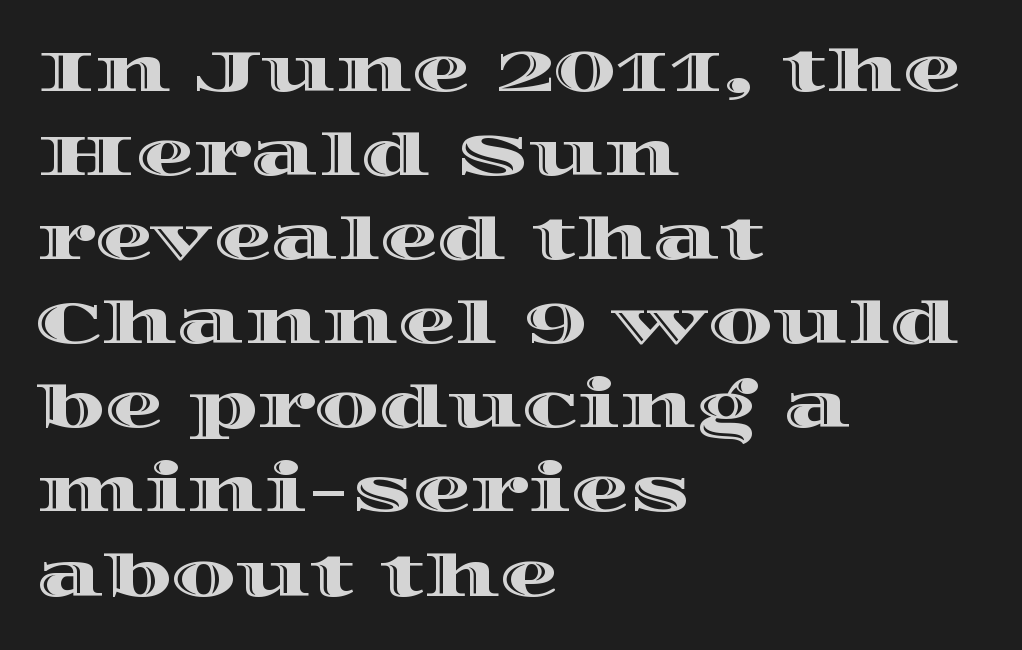
{"italic": "no", "width": "wide", "x_height": "large", "monospaced": "no", "underline": "no", "align": "left", "line_spacing": "normal", "line_spacing_ratio": 1.45, "letter_spacing": "normal", "letter_spacing_em": 0.0, "glyph_px": 58}
